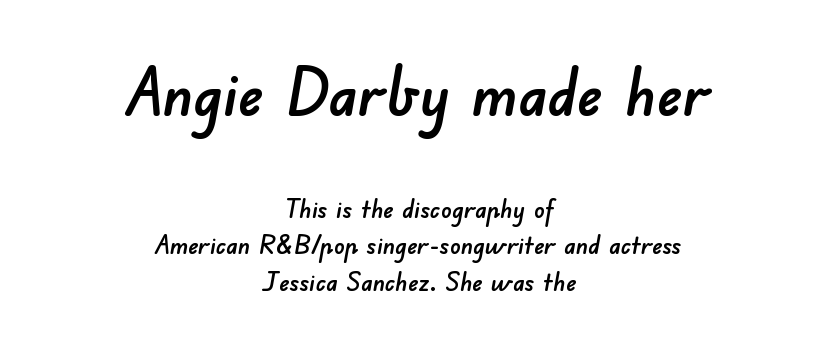
{"serif": "no", "width": "normal", "stroke_contrast": "low", "x_height": "small", "monospaced": "no", "underline": "no", "align": "center", "line_spacing": "normal", "line_spacing_ratio": 1.39, "letter_spacing": "normal", "letter_spacing_em": 0.0, "larger_block": "first", "size_ratio": 2.5, "glyph_px": 65}
